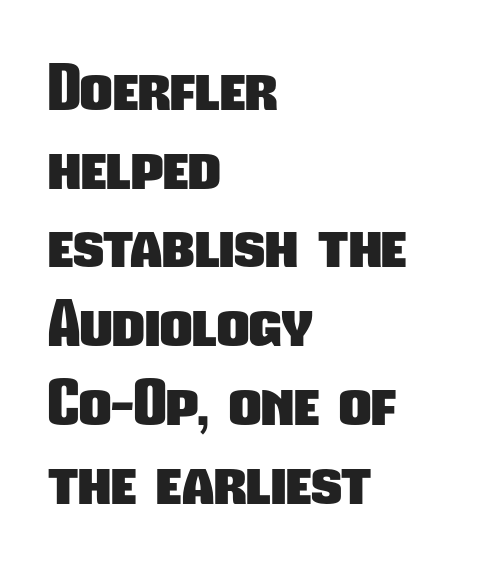
The image shows 63 px heavy, condensed sans-serif type; set left-aligned, normal line spacing (1.25x), normal letter spacing, not underlined; low stroke contrast and a medium x-height.
